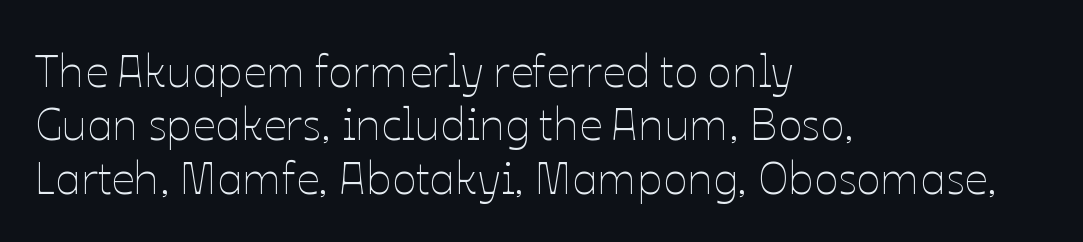
The image shows 46 px thin type, upright; set left-aligned, line spacing 1.16x, normal letter spacing, not underlined; low stroke contrast and a medium x-height.
